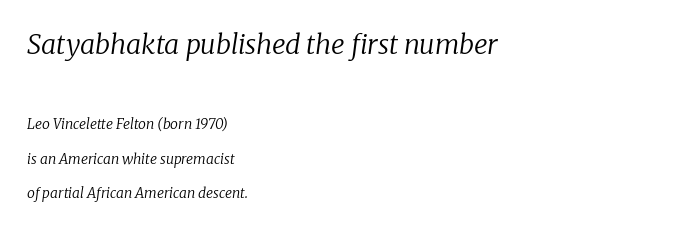
Does the lettering tilt? It does — this is italic. Two sizes are in play, and the larger belongs to the first block. This rendering features lettering with no underline. Alignment: flush left. Loosely led — the rows are spread out.
